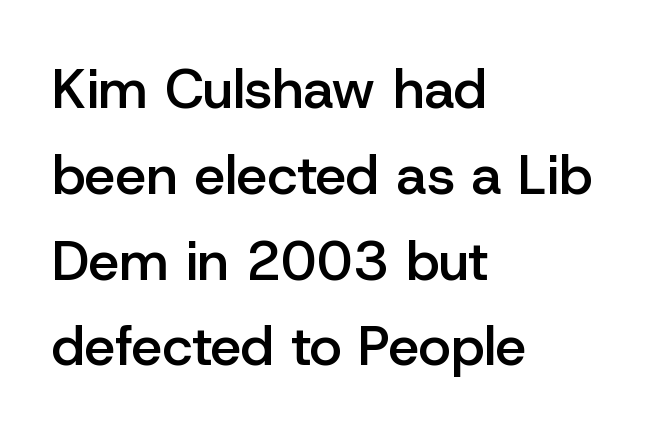
The rows are spaced the way most documents space them. You could not count columns in this text — the font is proportionally spaced. The characters display no serif detailing; their extremities are plain. The rag falls on the right side of this text block. Rendered with straight, roman letterforms.
